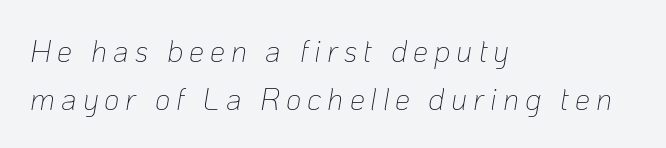
{"italic": "yes", "lean": "right", "slant_degrees": 10, "bold": "no", "weight": "thin", "width": "normal", "stroke_contrast": "low", "x_height": "medium", "monospaced": "no", "underline": "no", "align": "left", "line_spacing": "normal", "line_spacing_ratio": 1.6, "letter_spacing": "wide", "letter_spacing_em": 0.2, "glyph_px": 30}
